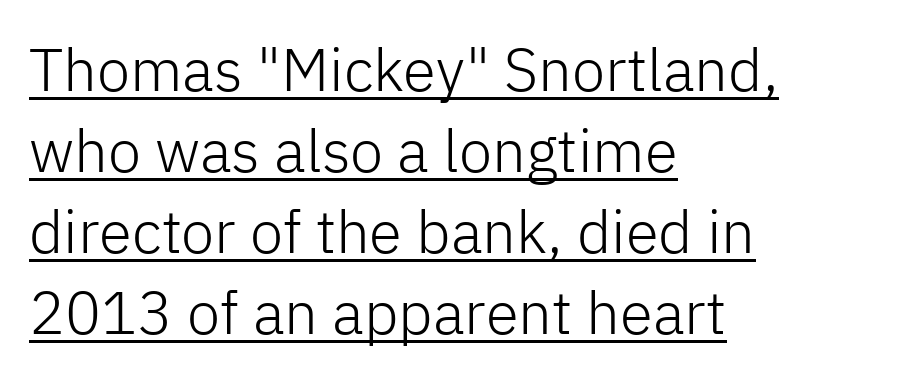
Default kerning and tracking; the words read as compact shapes. Caption: face not bold, strokes unweighted. Underline: present. Typographically, this falls in the sans-serif category.
